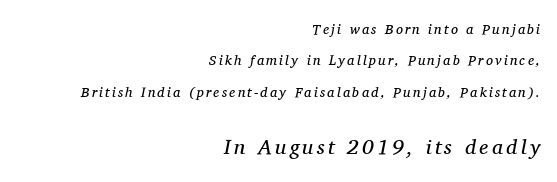
Descender tails drop into unmarked territory. Casual observation: everything's shoved over to the right. The typesetting does not lean heavy: it is not bold. Note: smaller setting up top, larger setting below.
